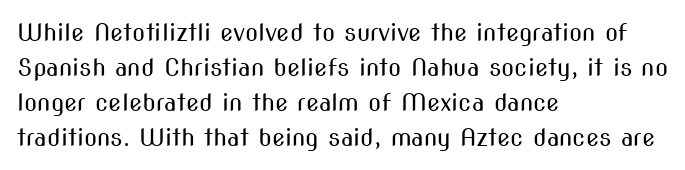
The image shows 24 px text type, upright; set left-aligned, normal line spacing (1.46x), normal letter spacing, not underlined.
